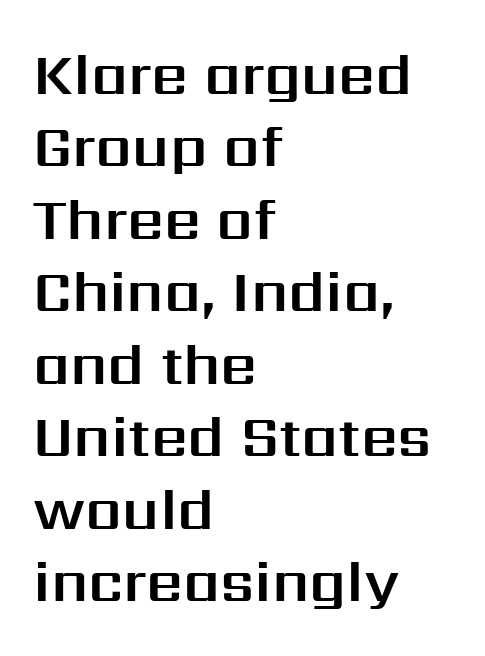
{"serif": "no", "italic": "no", "width": "normal", "stroke_contrast": "medium", "x_height": "medium", "monospaced": "no", "underline": "no", "align": "left", "line_spacing": "normal", "line_spacing_ratio": 1.25, "letter_spacing": "normal", "letter_spacing_em": 0.0, "glyph_px": 58}
